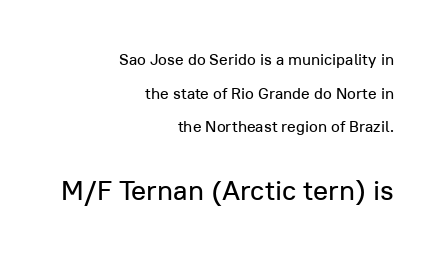
{"serif": "no", "italic": "no", "width": "normal", "stroke_contrast": "low", "x_height": "medium", "monospaced": "no", "underline": "no", "align": "right", "line_spacing": "loose", "line_spacing_ratio": 2.1, "letter_spacing": "normal", "letter_spacing_em": 0.0, "larger_block": "second", "size_ratio": 1.75, "glyph_px": 28}
